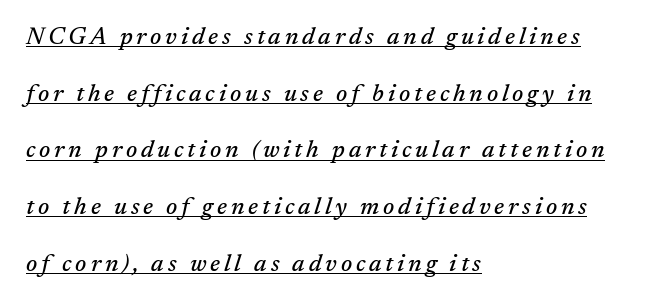
{"italic": "yes", "lean": "right", "slant_degrees": 17, "underline": "yes", "align": "left", "line_spacing": "loose", "line_spacing_ratio": 2.36, "glyph_px": 24}
